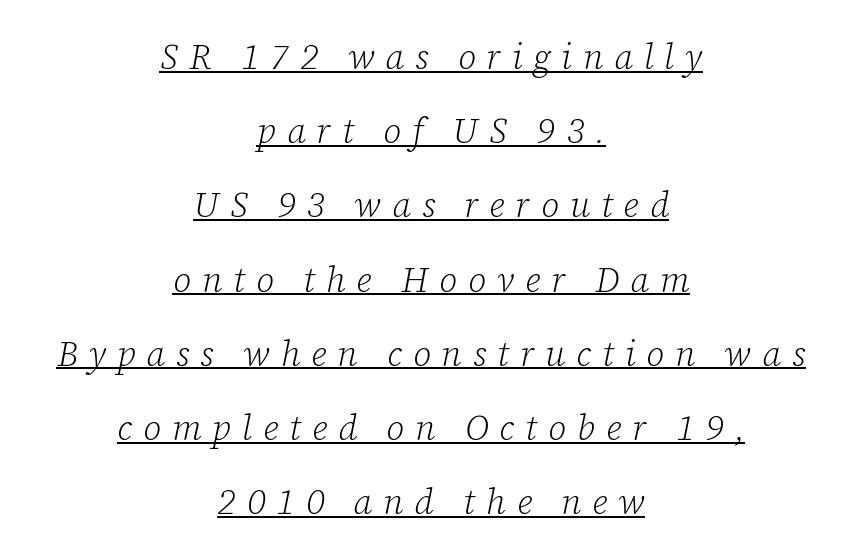
Reading down the column, the eye jumps a long way to each next line. Each letter's strokes conclude with small projecting serifs. The tracking jumps out immediately: characters are airy and widely separated. Leftover space on each line is divided equally before and after the words. The letterforms sit at book weight or below. An italicized treatment has been applied to the whole sample.
